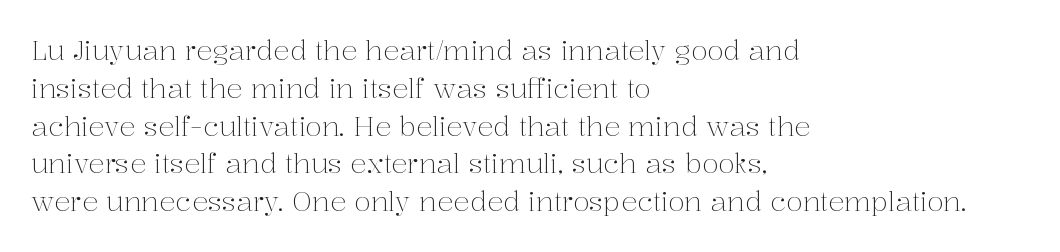
Q: Is the text bold? A: No.
Q: Is the text italic (slanted)? A: No, it is upright.
Q: Is the text underlined? A: No.
Q: How is the paragraph aligned? A: Left-aligned.
Q: Is the spacing between letters normal or unusually wide? A: Normal.
Q: Is the spacing between lines tight, normal or loose? A: Normal.
